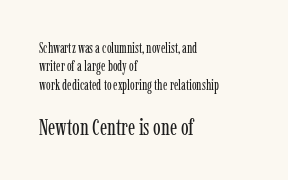
{"italic": "no", "bold": "no", "underline": "no", "align": "left", "line_spacing": "normal", "line_spacing_ratio": 1.32, "letter_spacing": "normal", "letter_spacing_em": 0.0, "larger_block": "second", "size_ratio": 1.64, "glyph_px": 23}
